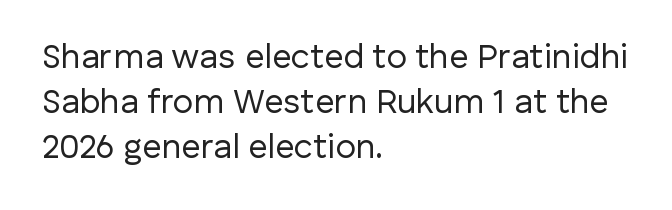
Each row of text sits above clean, open space. Note: no serifs on the glyphs. The passage shown is typed in a proportional face where columns would drift. Italic: no, the glyphs are upright roman. The face used here is rendered with its standard letterfit. Which margin do the lines hug? The left one — the right edge is uneven.
